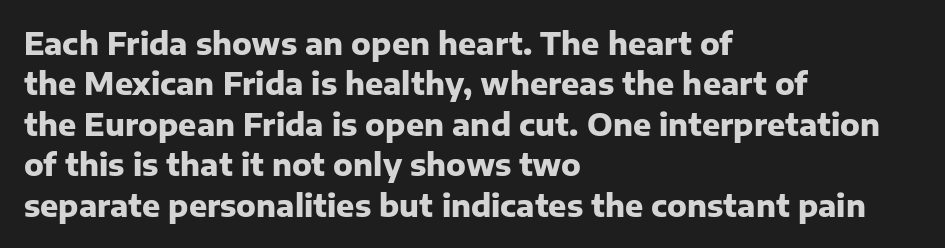
Note: no serifs on the glyphs. Visually the block forms a straight wall on the left and a jagged coastline on the right. Do the characters align in a grid? No, the font is proportional. The strokes are fattened all the way to bold. One glance says typical: line gaps are just what's usual. Rendered with straight, roman letterforms.
